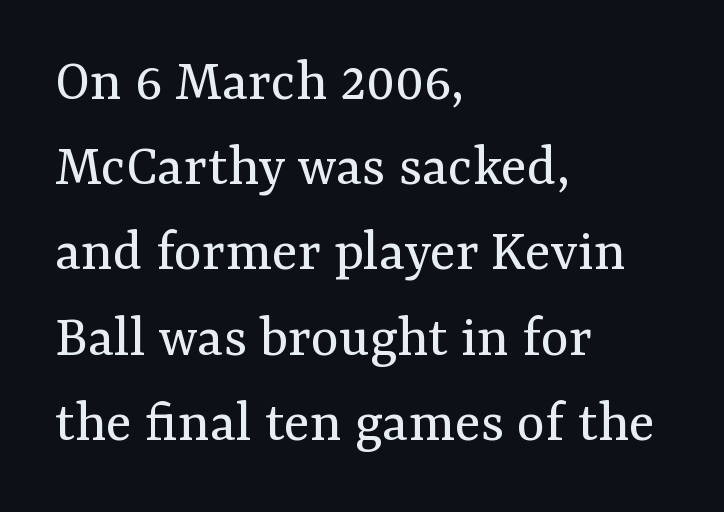
The ragged edge is on the right, which tells us the setting is flush left. Character widths vary here, with narrow letters taking less room than wide ones. Unlike italic type, these characters show no tilt at all. These lines are composed in type with serifs. The letterforms sit shoulder to shoulder at normal distance.
